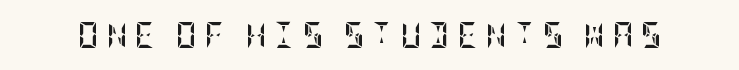
Every stem runs plumb, perpendicular to the baseline. Honestly, there is no underline to notice here at all. Heft: maximum for text — a bold. The face used here is rendered with a markedly widened letterfit.
